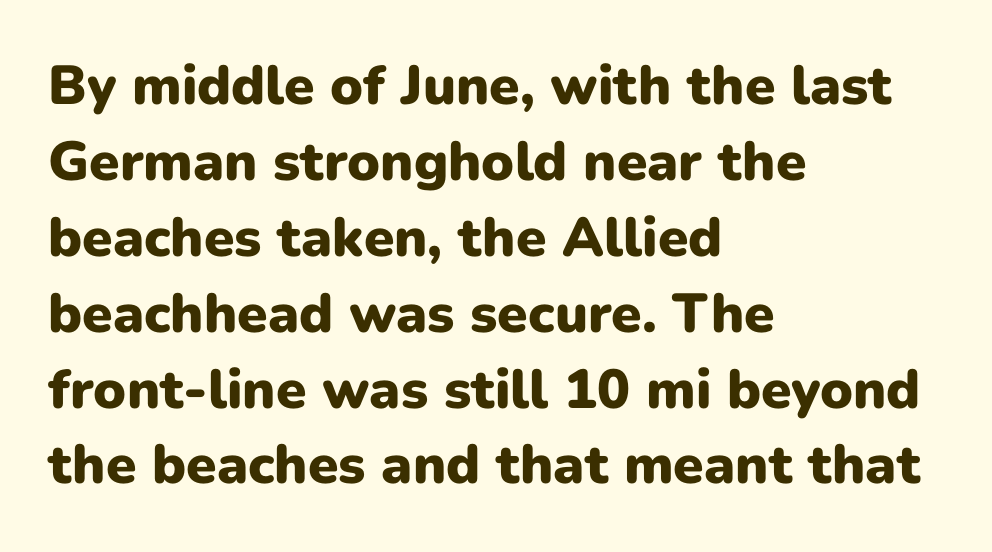
Summary of vertical rhythm: regular, with standard interline spacing. A roman cut, with each character standing at attention. Nobody drew a line under any word here. Think of a printed novel: that variable character pitch is what you see here. Serif or sans? Sans — the stroke terminals are bare.
